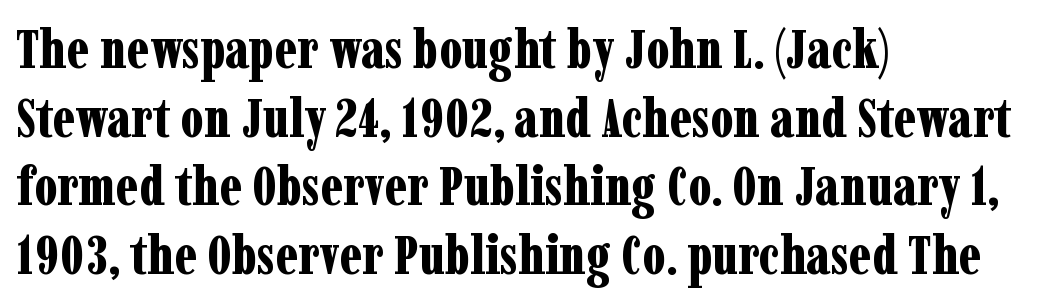
{"serif": "yes", "italic": "no", "bold": "yes", "weight": "bold", "width": "condensed", "stroke_contrast": "low", "x_height": "medium", "monospaced": "no", "underline": "no", "align": "left", "line_spacing": "normal", "line_spacing_ratio": 1.27, "letter_spacing": "normal", "letter_spacing_em": 0.0, "glyph_px": 54}
